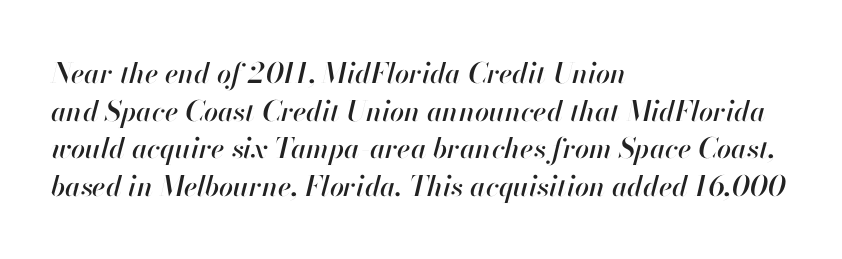
The image shows 28 px text type, italic (leaning right); set left-aligned, normal line spacing (1.34x), normal letter spacing, not underlined; high stroke contrast and a small x-height.
